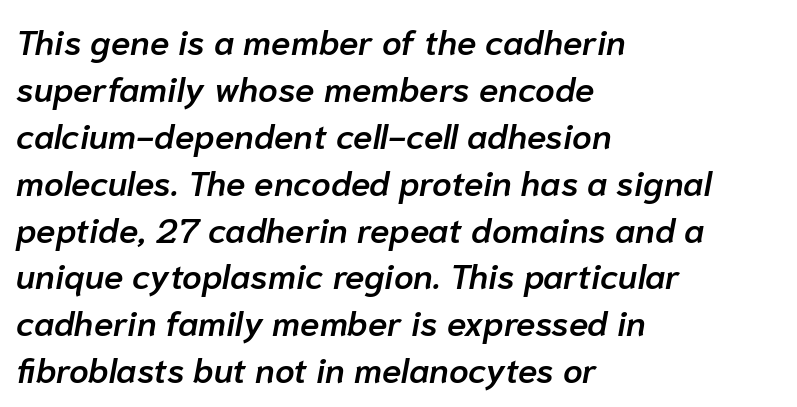
{"italic": "yes", "lean": "right", "slant_degrees": 10, "bold": "semi", "weight": "semibold", "width": "normal", "stroke_contrast": "low", "x_height": "medium", "monospaced": "no", "underline": "no", "align": "left", "line_spacing": "normal", "line_spacing_ratio": 1.34, "letter_spacing": "normal", "letter_spacing_em": 0.0, "glyph_px": 35}
